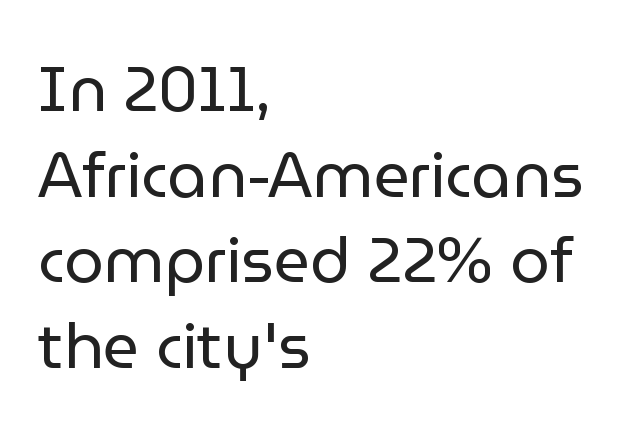
This is roman type, the default non-slanted kind. Notice how descenders clear the ascenders below comfortably — that's standard leading. Each word holds together tightly as a unit, with standard inter-letter gaps. Note: no serifs on the glyphs. Is the stroke heavy? The answer is a plain regular-or-lighter.
